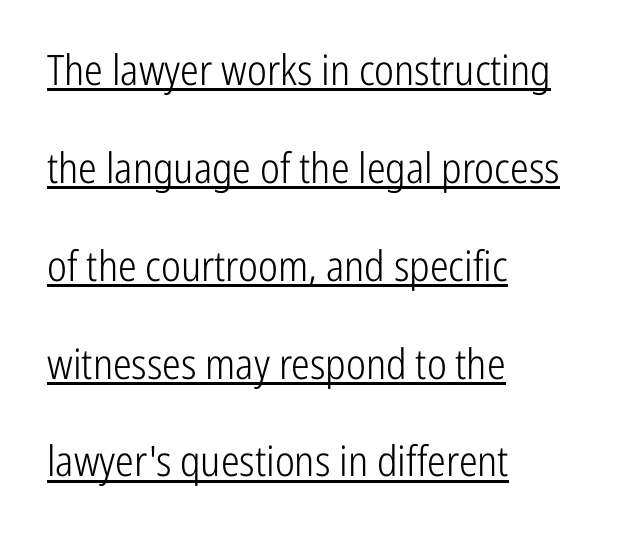
Q: Is the text bold? A: No.
Q: Is the text italic (slanted)? A: No, it is upright.
Q: Is the typeface a serif or a sans-serif typeface? A: Sans-serif.
Q: Is the text underlined? A: Yes.
Q: How is the paragraph aligned? A: Left-aligned.
Q: Is the spacing between letters normal or unusually wide? A: Normal.
Q: Is the spacing between lines tight, normal or loose? A: Loose.
Q: Width (condensed, normal, or wide)? A: Condensed.
Q: Stroke contrast? A: Low.
Q: x-height? A: Medium.
Q: Monospaced? A: No.
